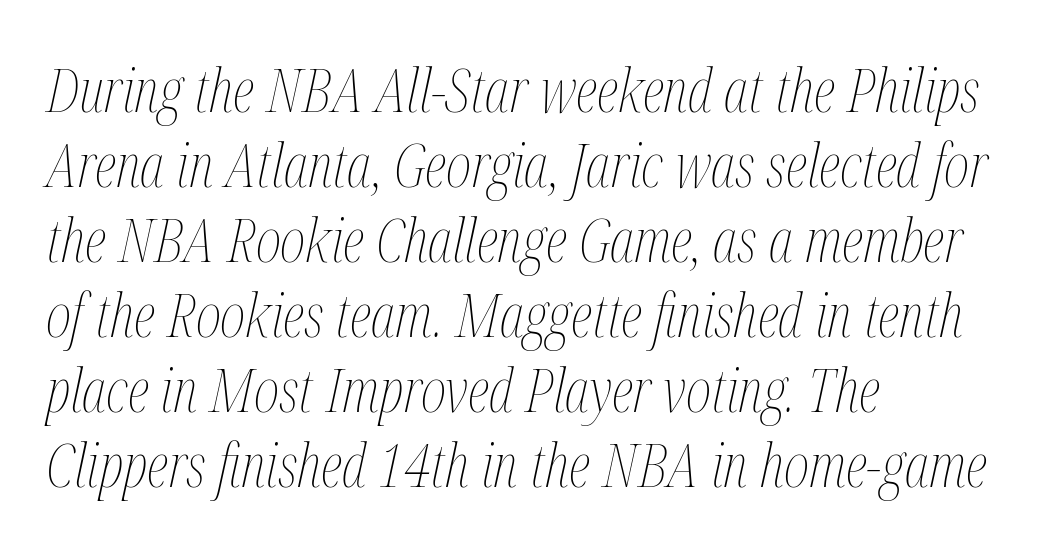
{"italic": "yes", "lean": "right", "slant_degrees": 12, "bold": "no", "weight": "thin", "width": "condensed", "stroke_contrast": "medium", "x_height": "medium", "monospaced": "no", "underline": "no", "align": "left", "line_spacing_ratio": 1.23, "letter_spacing": "normal", "letter_spacing_em": 0.0, "glyph_px": 61}
